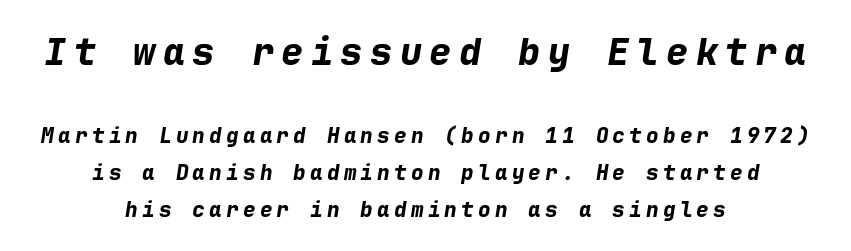
The image shows 37 px bold type, italic (leaning right), monospaced; set centered, line spacing 1.75x, unusually wide letter spacing (+0.2 em), not underlined; the first (top) block is 1.76x larger; low stroke contrast and a medium x-height.
